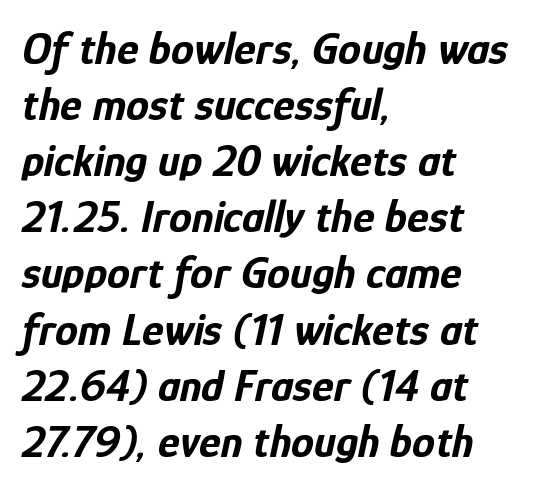
{"italic": "yes", "lean": "right", "slant_degrees": 12, "bold": "yes", "weight": "bold", "width": "condensed", "stroke_contrast": "low", "x_height": "medium", "monospaced": "no", "underline": "no", "align": "left", "line_spacing_ratio": 1.22, "letter_spacing": "normal", "letter_spacing_em": 0.0, "glyph_px": 46}
